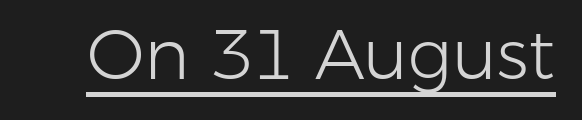
The image shows 70 px light sans-serif type, upright; set normal letter spacing, underlined; low stroke contrast and a medium x-height.
